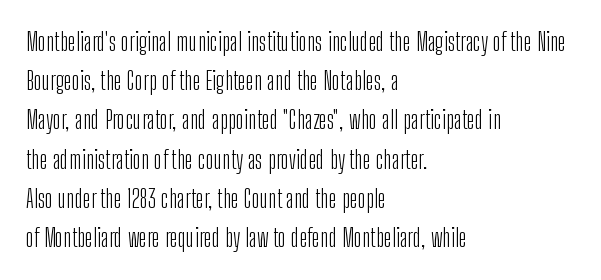
The image shows 25 px text type, upright; set left-aligned, normal line spacing (1.57x), normal letter spacing, not underlined.
